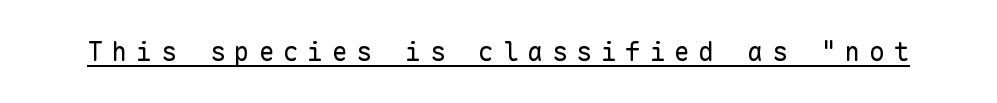
{"italic": "no", "bold": "no", "underline": "yes", "letter_spacing": "wide", "letter_spacing_em": 0.34, "glyph_px": 26}
